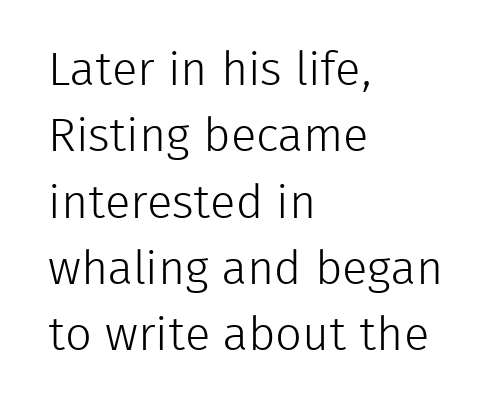
All the whitespace from short lines collects on the right. Each letter keeps its own natural width here, so spacing adapts to shape. This is the regular roman posture of the typeface. The rendering keeps characters at their native spacing. How would I describe the line gaps? Plain and ordinary. Weight: in the light-to-regular range.
